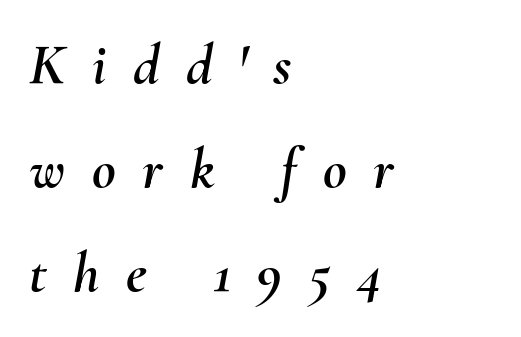
The image shows 58 px text type, italic (leaning right); set left-aligned, line spacing 1.79x, unusually wide letter spacing (+0.46 em), not underlined; medium stroke contrast and a small x-height.
